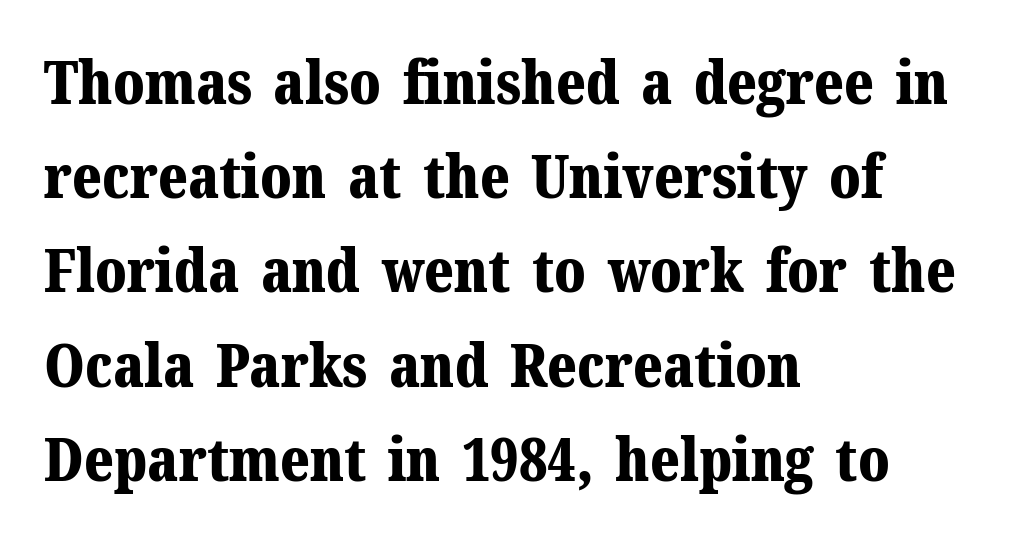
Proportional: the letters do not fall into vertical columns. In terms of weight, the rendering is a true, heavy bold. Clear beneath every line of the passage. No extra tracking has been applied to these lines. Normally led — the rows are evenly, conventionally spaced.
